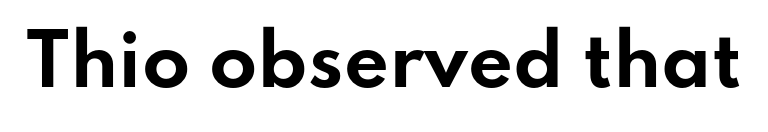
The image shows 70 px bold, wide sans-serif type, upright; set normal letter spacing, not underlined; low stroke contrast and a small x-height.
